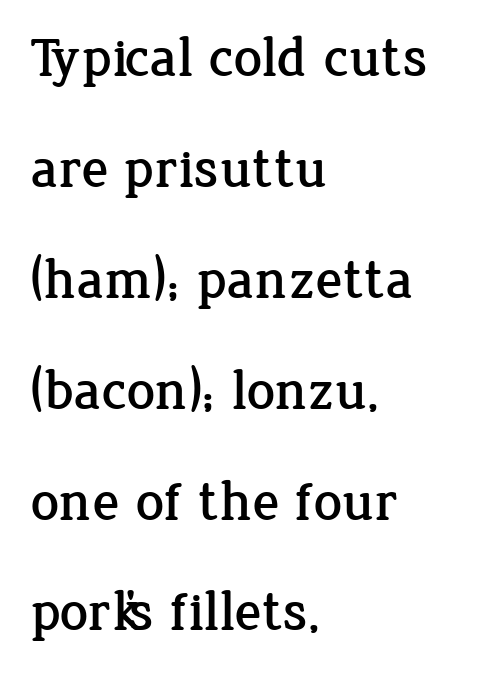
{"serif": "yes", "italic": "no", "width": "normal", "stroke_contrast": "low", "x_height": "medium", "monospaced": "no", "underline": "no", "align": "left", "line_spacing": "loose", "line_spacing_ratio": 1.98, "letter_spacing": "normal", "letter_spacing_em": 0.0, "glyph_px": 56}
